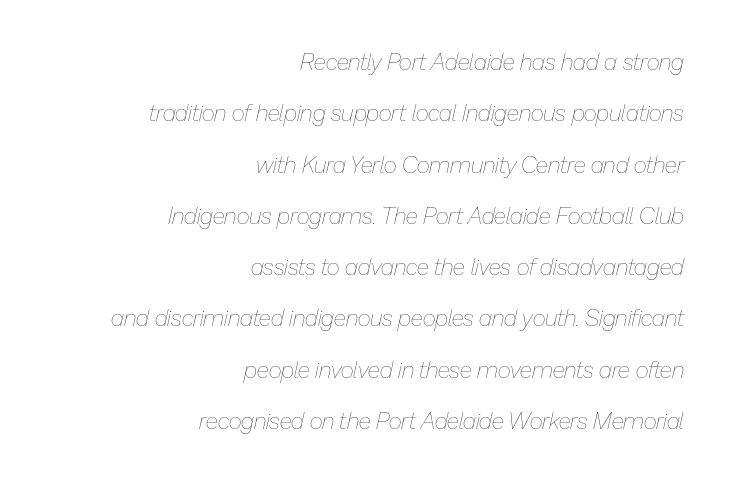
You could fit nearly another row in the gap between these rows. Each row of text sits above clean, open space. Is the letter spacing exaggerated? No — it looks like the ordinary default. Is the type heavy? It reads as light-to-regular instead. Yep, that's italic — everything's leaning.
